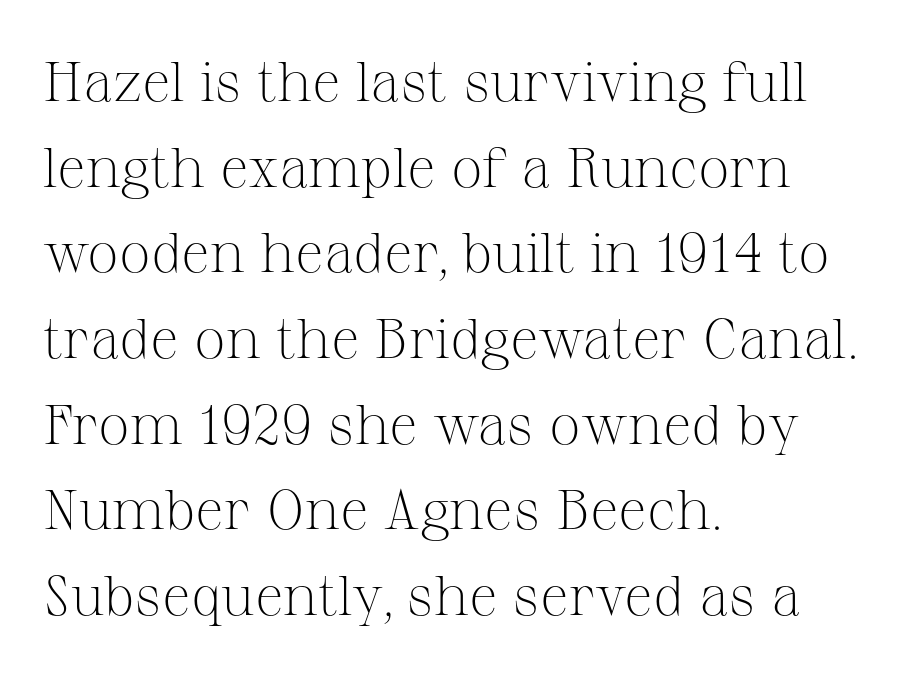
Q: Is the text bold? A: No.
Q: Is the text italic (slanted)? A: No, it is upright.
Q: Is the typeface a serif or a sans-serif typeface? A: Serif.
Q: Is the text underlined? A: No.
Q: How is the paragraph aligned? A: Left-aligned.
Q: Is the spacing between letters normal or unusually wide? A: Normal.
Q: Is the spacing between lines tight, normal or loose? A: Normal.
Q: Width (condensed, normal, or wide)? A: Normal.
Q: Stroke contrast? A: Medium.
Q: x-height? A: Medium.
Q: Monospaced? A: No.
